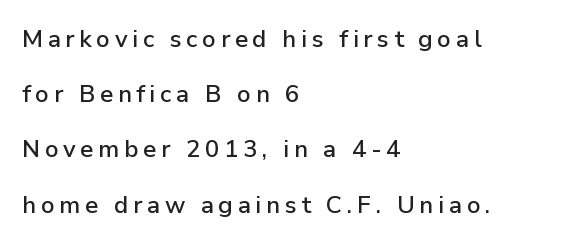
{"italic": "no", "underline": "no", "align": "left", "line_spacing": "loose", "line_spacing_ratio": 2.3, "glyph_px": 24}
